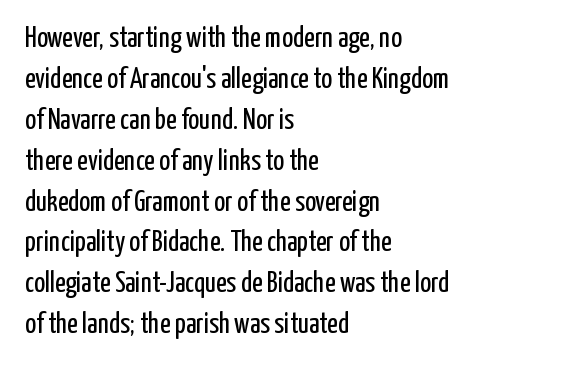
The gap between lines stays unmarked. Posture: vertical. This sample is left-justified, so line endings fall wherever the words run out. A quiet, ordinary-to-light weight characterises the typeface.
